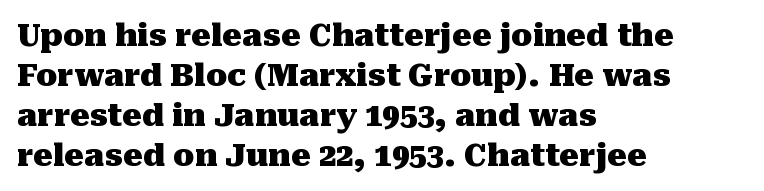
The rendering uses a moderate line-height, typical for paragraphs. The lettering stays uniformly vertical, giving the passage a roman look. Little horizontal feet cap the strokes, marking this as serif type. The face used here is proportionally spaced, like ordinary book or web type. Stroke thickness is high; the sample reads as a true bold. The gap between lines stays unmarked.
